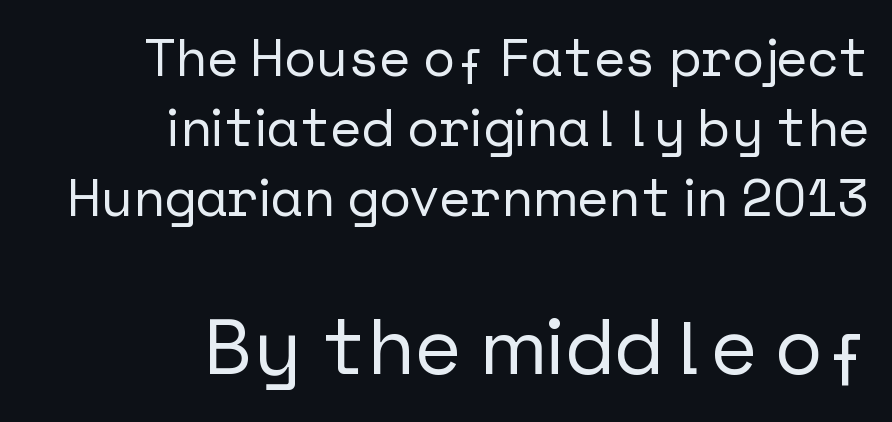
Q: Is the text italic (slanted)? A: No, it is upright.
Q: Is the typeface a serif or a sans-serif typeface? A: Sans-serif.
Q: Is the text underlined? A: No.
Q: How is the paragraph aligned? A: Right-aligned.
Q: Is the spacing between letters normal or unusually wide? A: Normal.
Q: Is the spacing between lines tight, normal or loose? A: Normal.
Q: Which block of text is set in a larger size, the first (top) or the second (bottom)? A: The second (bottom) one.
Q: Width (condensed, normal, or wide)? A: Normal.
Q: Stroke contrast? A: Low.
Q: x-height? A: Medium.
